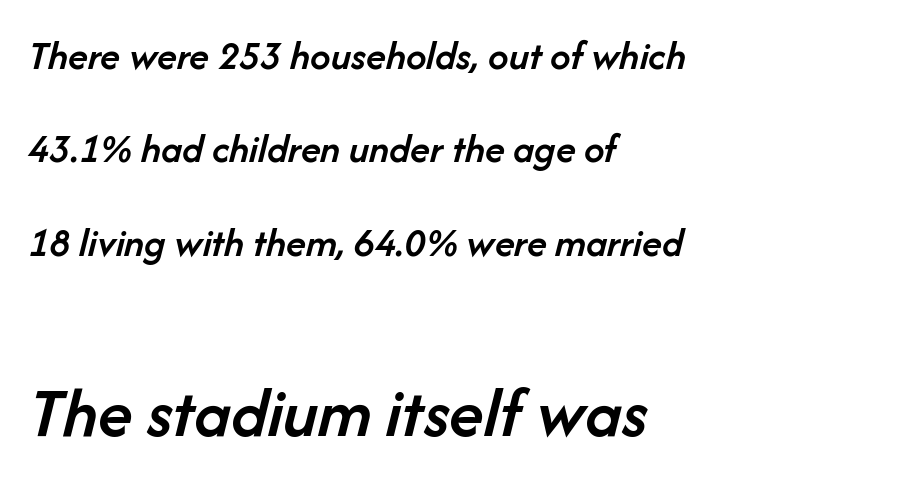
Compared with typical body copy, the letter spacing here is the same. The string is rendered with underlining switched off. Spacing verdict: proportional, widths tailored to each character. How would I describe the line gaps? Wide and relaxed. Designer's note — italics engaged. The passage shown is semibold, sitting just below true bold.
